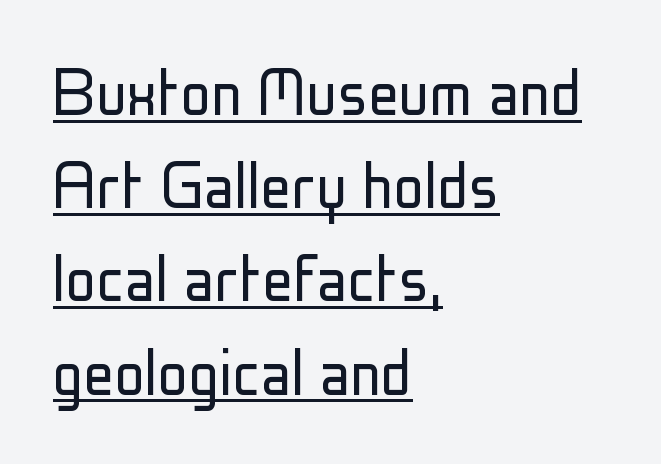
Q: Is the text bold? A: No.
Q: Is the text italic (slanted)? A: No, it is upright.
Q: Is the typeface a serif or a sans-serif typeface? A: Sans-serif.
Q: Is the text underlined? A: Yes.
Q: How is the paragraph aligned? A: Left-aligned.
Q: Is the spacing between letters normal or unusually wide? A: Normal.
Q: Width (condensed, normal, or wide)? A: Condensed.
Q: Stroke contrast? A: Low.
Q: x-height? A: Medium.
Q: Monospaced? A: No.
